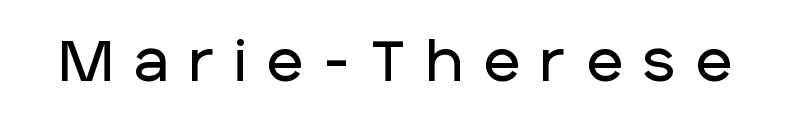
The image shows 56 px sans-serif type, upright; set unusually wide letter spacing (+0.37 em), not underlined; low stroke contrast and a large x-height.
